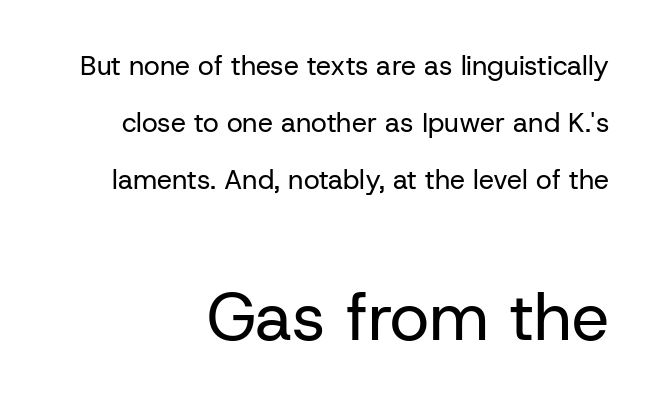
The image shows 67 px regular-weight sans-serif type, upright; set right-aligned, loose line spacing (2.12x), normal letter spacing, not underlined; the second (bottom) block is 2.48x larger; low stroke contrast and a medium x-height.
